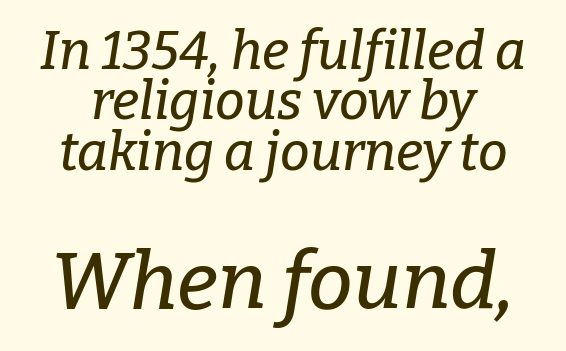
The image shows 80 px serif type, italic (leaning right); set tight line spacing (0.95x), normal letter spacing, not underlined; the second (bottom) block is 1.51x larger; low stroke contrast and a medium x-height.
